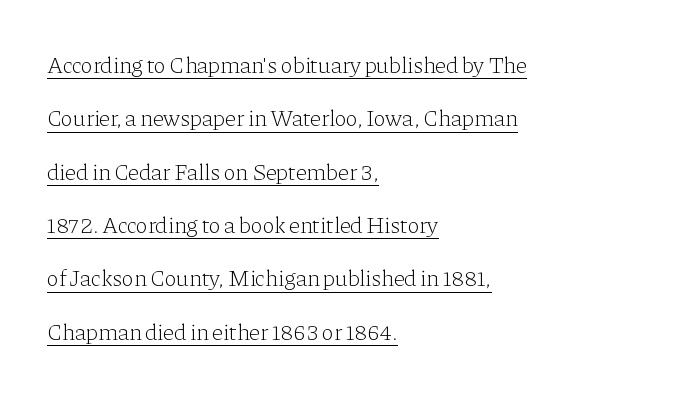
Q: Is the text bold? A: No.
Q: Is the text italic (slanted)? A: No, it is upright.
Q: Is the text underlined? A: Yes.
Q: How is the paragraph aligned? A: Left-aligned.
Q: Is the spacing between letters normal or unusually wide? A: Normal.
Q: Is the spacing between lines tight, normal or loose? A: Loose.
